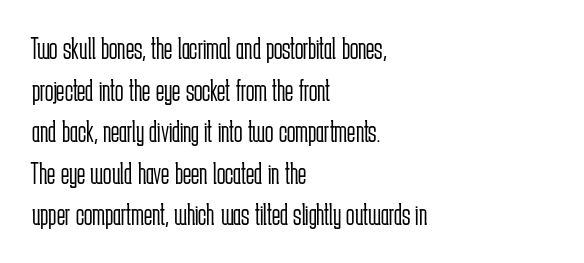
No feet cap the strokes, marking this as sans-serif type. Letters rest on an invisible, unmarked baseline. Horizontal bands of white between lines are of average thickness. Heft: none added — not bold. Tracking here is standard; glyphs follow each other at the usual distance.
